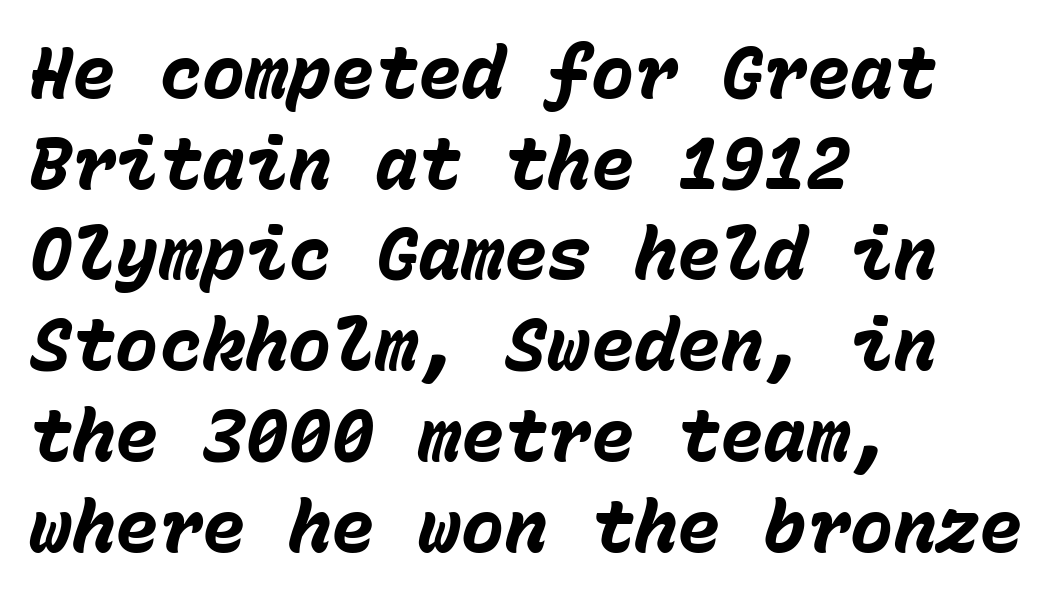
Teacher's note: observe the even left margin — that is flush-left alignment. Each word holds together tightly as a unit, with standard inter-letter gaps. Each row of text sits above clean, open space. Normally led — the rows are evenly, conventionally spaced. There's an unmistakable incline to the writing here. Weight check: bold — yes, fully.
